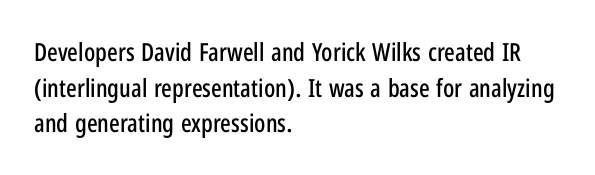
Q: Is the text italic (slanted)? A: No, it is upright.
Q: Is the text underlined? A: No.
Q: How is the paragraph aligned? A: Left-aligned.
Q: Is the spacing between letters normal or unusually wide? A: Normal.
Q: Is the spacing between lines tight, normal or loose? A: Normal.
